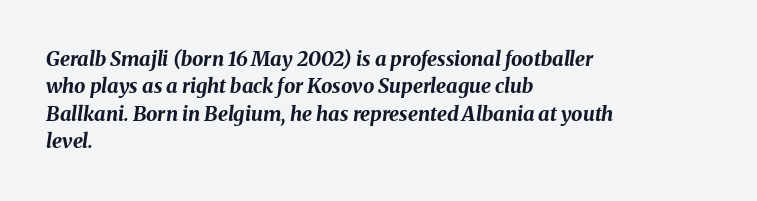
Q: Is the text bold? A: Yes.
Q: Is the text italic (slanted)? A: Yes, it leans right by about 8 degrees.
Q: Is the text underlined? A: No.
Q: How is the paragraph aligned? A: Left-aligned.
Q: Is the spacing between letters normal or unusually wide? A: Normal.
Q: Is the spacing between lines tight, normal or loose? A: Normal.
